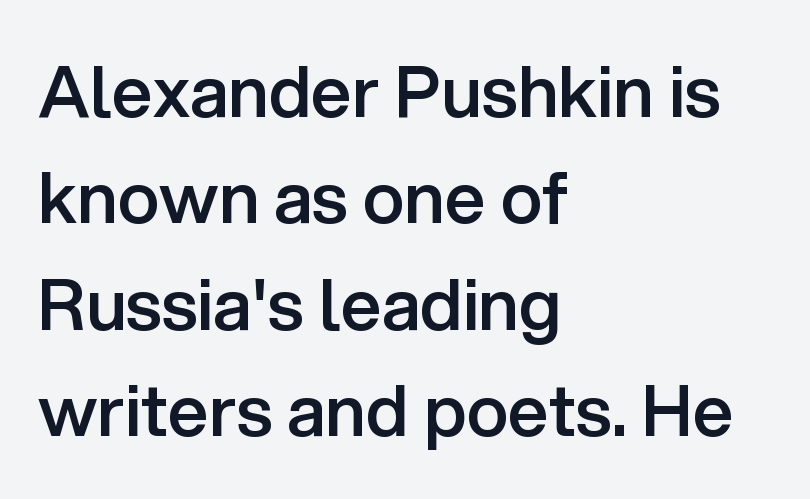
Q: Is the text bold? A: Semi-bold.
Q: Is the text italic (slanted)? A: No, it is upright.
Q: Is the typeface a serif or a sans-serif typeface? A: Sans-serif.
Q: Is the text underlined? A: No.
Q: How is the paragraph aligned? A: Left-aligned.
Q: Is the spacing between letters normal or unusually wide? A: Normal.
Q: Is the spacing between lines tight, normal or loose? A: Normal.
Q: Width (condensed, normal, or wide)? A: Normal.
Q: Stroke contrast? A: Low.
Q: x-height? A: Medium.
Q: Monospaced? A: No.
